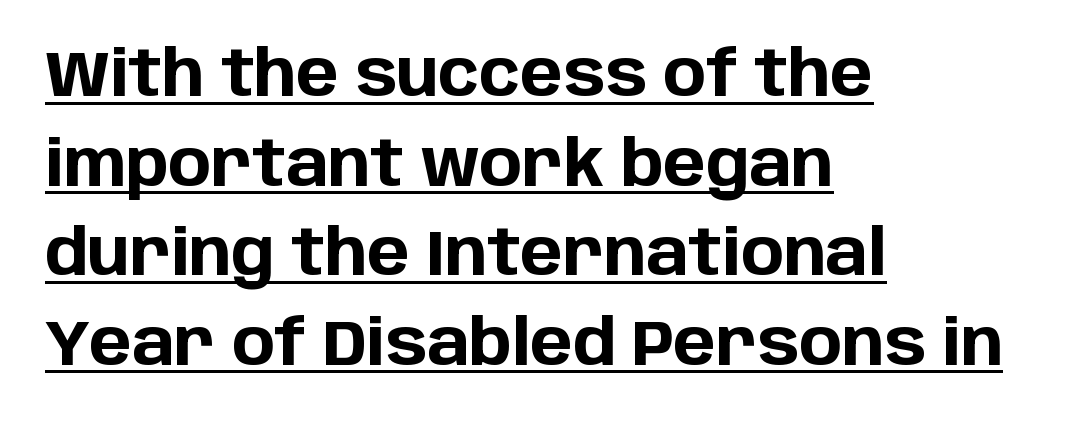
{"serif": "no", "italic": "no", "bold": "yes", "weight": "bold", "width": "normal", "stroke_contrast": "low", "x_height": "large", "monospaced": "no", "underline": "yes", "align": "left", "line_spacing": "normal", "line_spacing_ratio": 1.4, "letter_spacing": "normal", "letter_spacing_em": 0.0, "glyph_px": 64}
